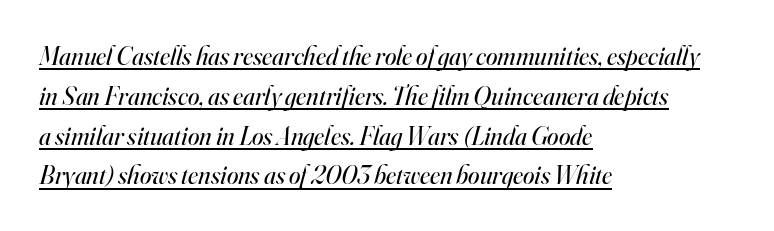
{"italic": "yes", "lean": "right", "slant_degrees": 16, "bold": "no", "underline": "yes", "align": "left", "line_spacing": "normal", "line_spacing_ratio": 1.53, "letter_spacing": "normal", "letter_spacing_em": 0.0, "glyph_px": 26}
